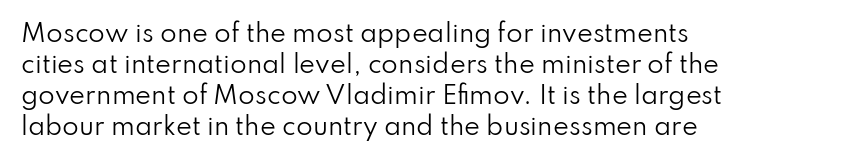
These lines keep a tight, regular rhythm from letter to letter. Notice how descenders clear the ascenders below comfortably — that's standard leading. These lines were composed using upright roman letters. One-word summary of the alignment: left. Nobody drew a line under any word here. The typesetting does not lean heavy: it is not bold.
